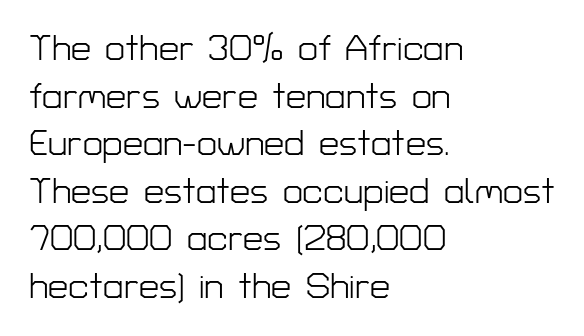
{"serif": "no", "italic": "no", "bold": "no", "weight": "light", "width": "normal", "stroke_contrast": "low", "x_height": "medium", "monospaced": "no", "underline": "no", "align": "left", "line_spacing": "normal", "line_spacing_ratio": 1.32, "letter_spacing": "normal", "letter_spacing_em": 0.0, "glyph_px": 36}
